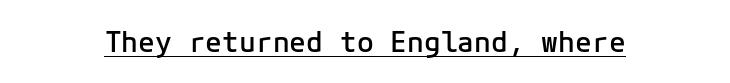
The image shows 28 px semibold sans-serif type, upright; set normal letter spacing, underlined; low stroke contrast and a medium x-height.
